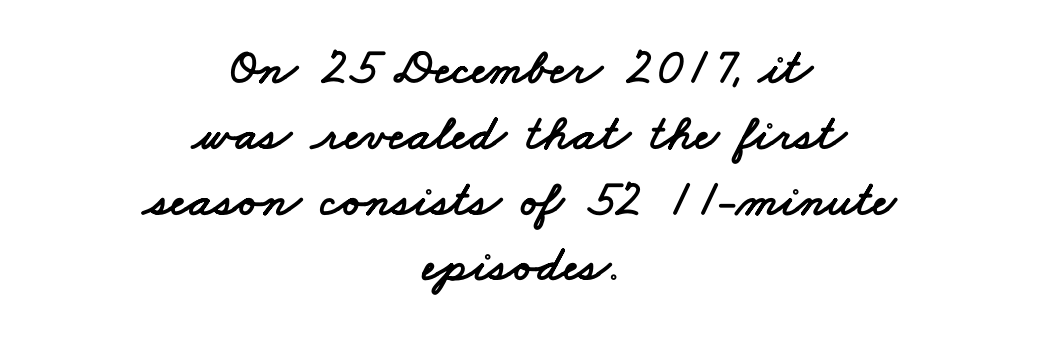
Leftover space on each line is divided equally before and after the words. The face used here is a sans, in the tradition of grotesques and geometrics. The string is rendered with underlining switched off. Character widths vary here, with narrow letters taking less room than wide ones.
